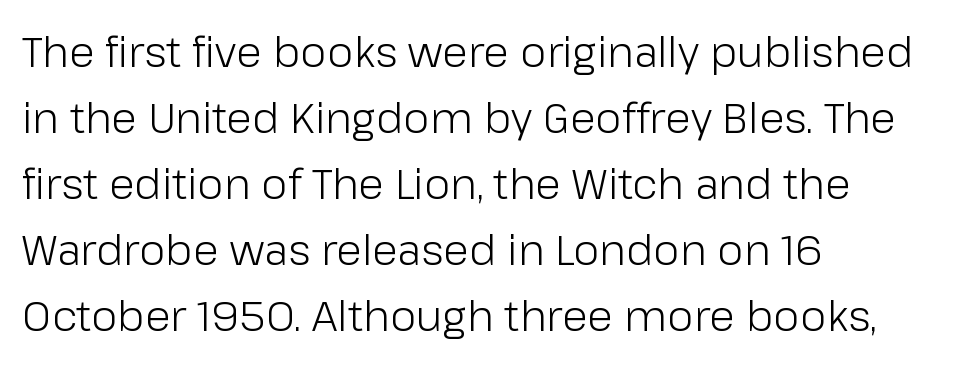
Posture: upright roman. Heft: none added — not bold. Each letter keeps its own natural width here, so spacing adapts to shape. Horizontal bands of white between lines are of average thickness. These lines keep a tight, regular rhythm from letter to letter.
